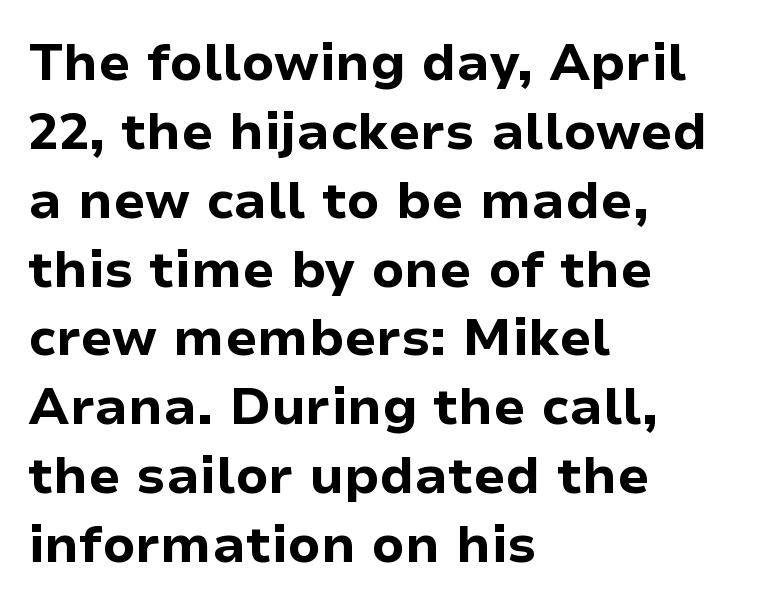
Tracking here is standard; glyphs follow each other at the usual distance. Typographically, this falls in the sans-serif category. In CSS terms this would be text-align: left. A typesetter would call this leading conventional body-copy spacing. Is there any slant? The stems are plumb. Note the varied advance widths — an 'i' is clearly narrower than an 'm'.
